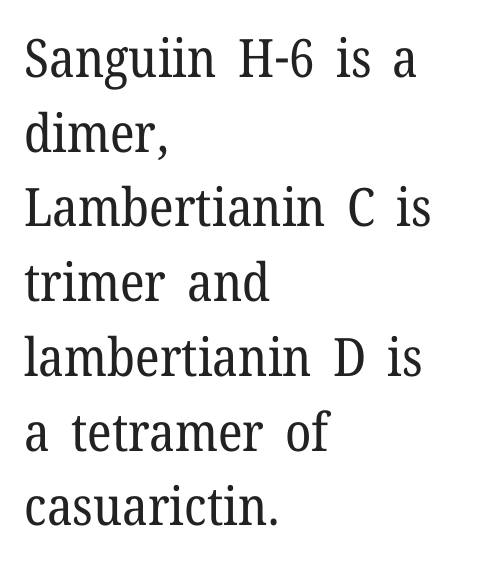
{"serif": "yes", "italic": "no", "bold": "no", "weight": "regular", "width": "normal", "stroke_contrast": "low", "x_height": "medium", "monospaced": "no", "underline": "no", "align": "left", "line_spacing": "normal", "line_spacing_ratio": 1.41, "letter_spacing": "normal", "letter_spacing_em": 0.0, "glyph_px": 53}
